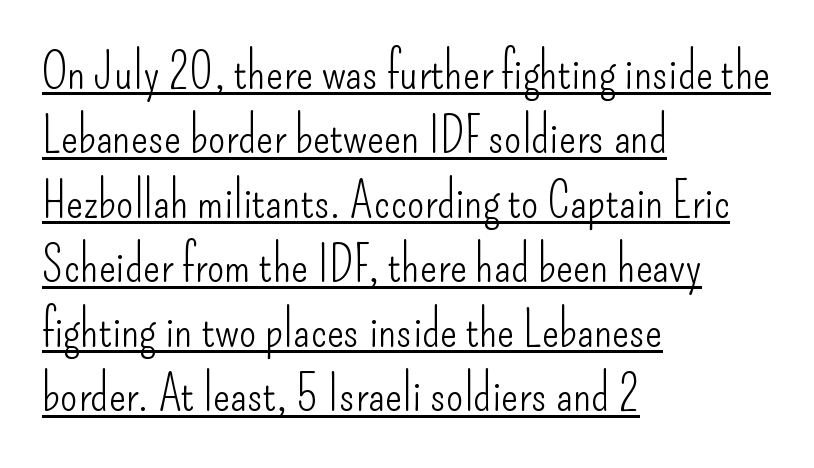
Q: Is the text bold? A: No.
Q: Is the text italic (slanted)? A: No, it is upright.
Q: Is the typeface a serif or a sans-serif typeface? A: Sans-serif.
Q: Is the text underlined? A: Yes.
Q: How is the paragraph aligned? A: Left-aligned.
Q: Is the spacing between letters normal or unusually wide? A: Normal.
Q: Is the spacing between lines tight, normal or loose? A: Normal.
Q: Width (condensed, normal, or wide)? A: Condensed.
Q: Stroke contrast? A: Low.
Q: x-height? A: Small.
Q: Monospaced? A: No.
